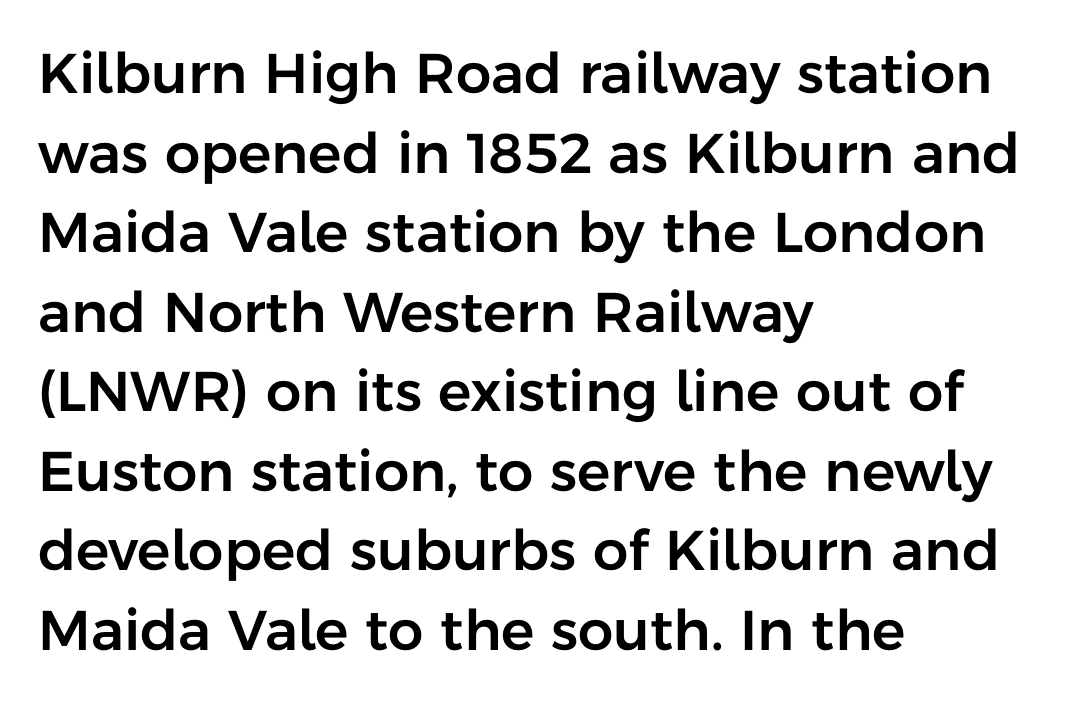
{"serif": "no", "italic": "no", "width": "normal", "stroke_contrast": "low", "x_height": "medium", "monospaced": "no", "underline": "no", "align": "left", "line_spacing": "normal", "line_spacing_ratio": 1.42, "letter_spacing": "normal", "letter_spacing_em": 0.0, "glyph_px": 56}
